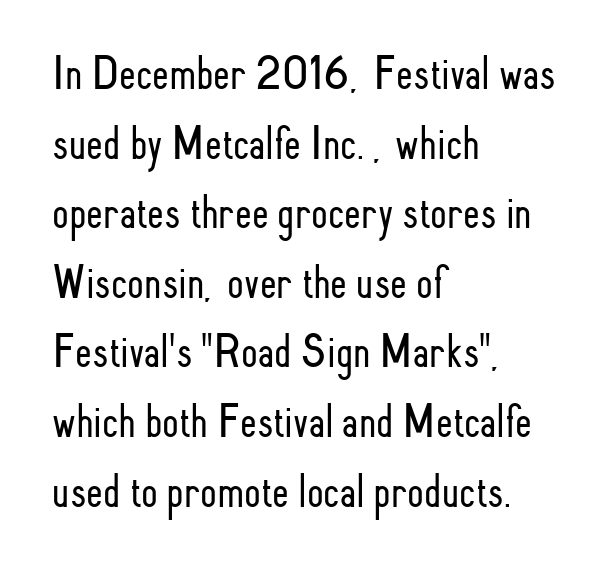
The letterforms sit at book weight or below. Notice how descenders clear the ascenders below comfortably — that's standard leading. The passage shown is not underscored anywhere. Is this a fixed-width face? No — the glyphs have proportional, varying widths. Line beginnings align vertically; line endings do not.
